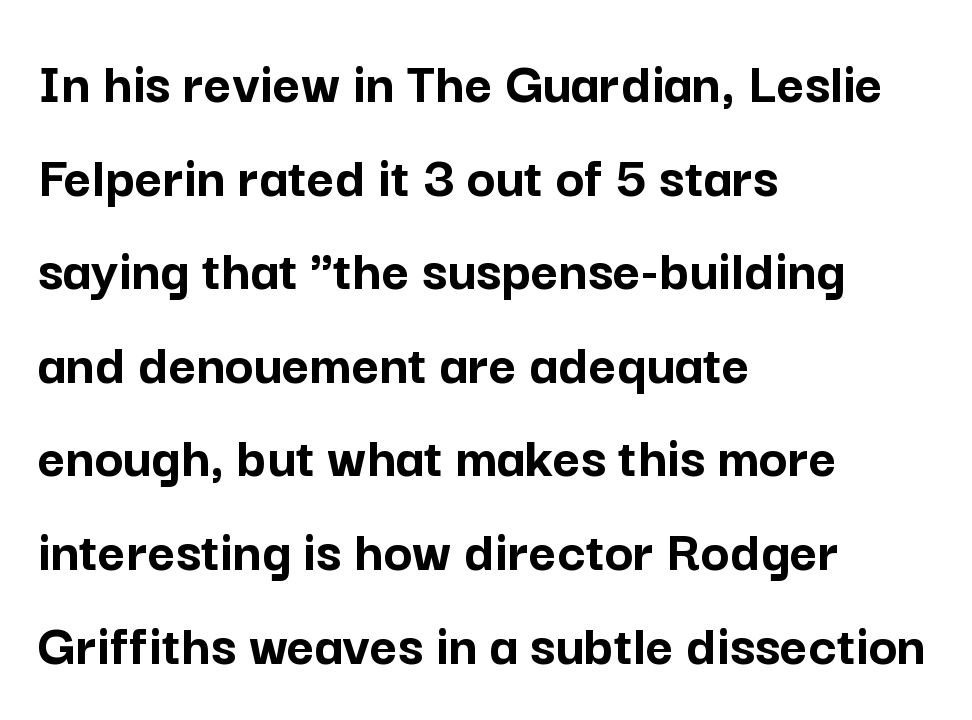
The image shows 60 px semibold sans-serif type, upright; set left-aligned, normal line spacing (1.56x), normal letter spacing, not underlined; low stroke contrast and a medium x-height.
